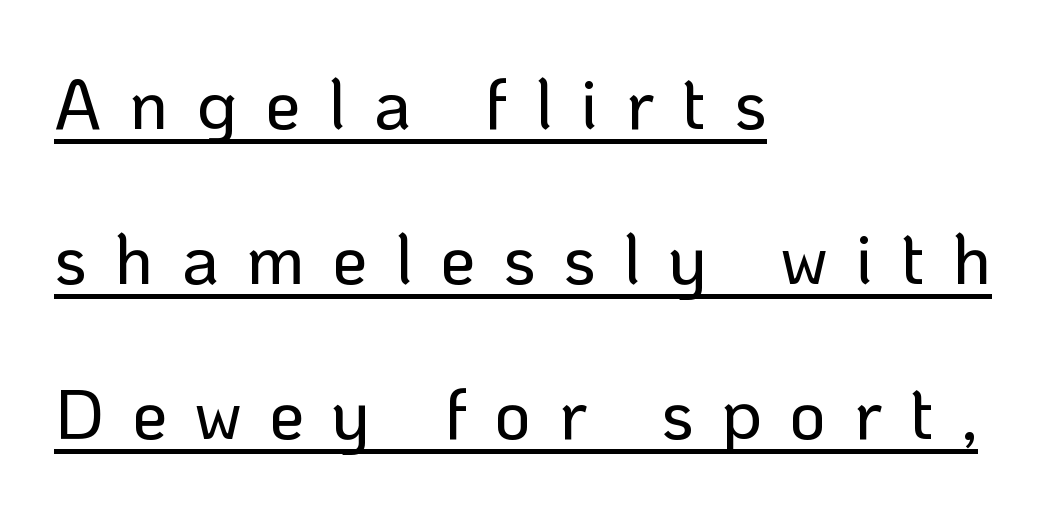
The image shows 71 px sans-serif type, upright; set left-aligned, loose line spacing (2.18x), unusually wide letter spacing (+0.39 em), underlined; low stroke contrast and a medium x-height.
